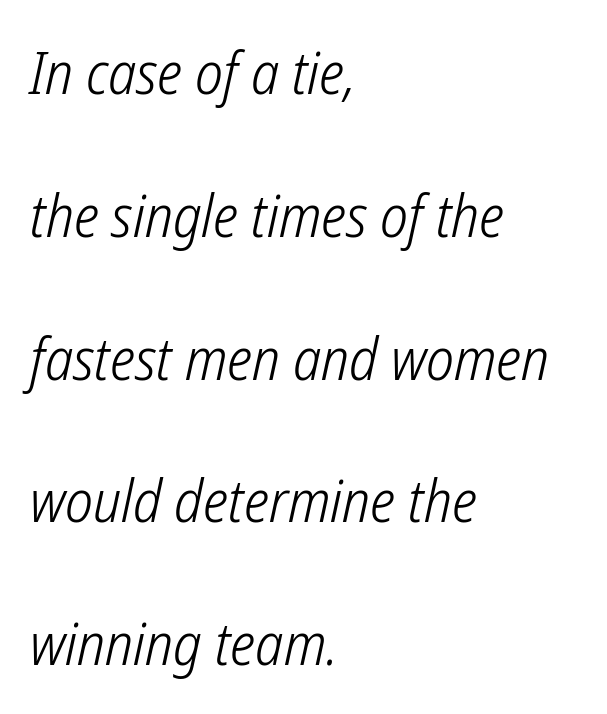
The foot of each line stays bare and open. I'd call this a sans setting — the letters go barefoot. Loosely led — the rows are spread out. Spacing between characters is what you'd get straight out of the box. Layout note: lines flush left. This sample has the flowing, uneven cadence of proportional lettering.
